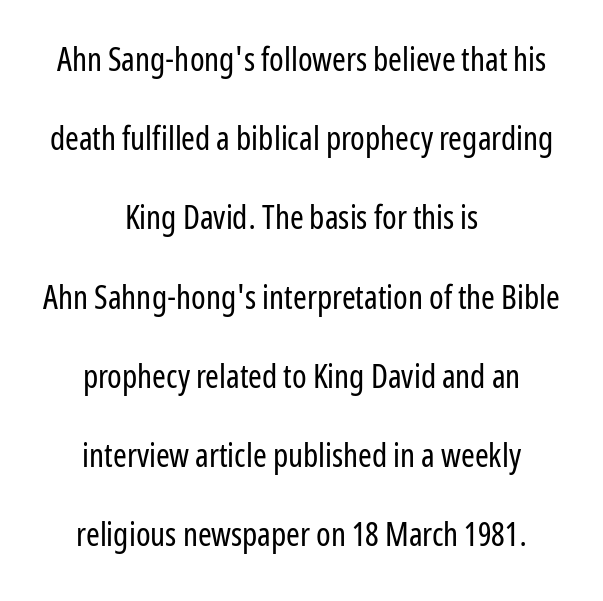
These lines stack symmetrically, like a column narrowing and widening about its center. Is this a fixed-width face? No — the glyphs have proportional, varying widths. A sans-serif font was chosen for this passage. The space between consecutive lines is lavish. A quiet, ordinary-to-light weight characterises the typeface. The gap between lines stays unmarked.
